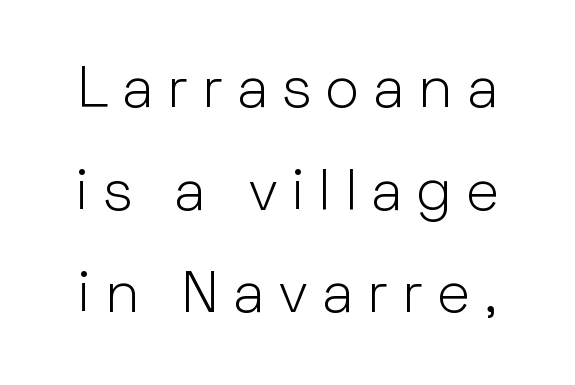
Q: Is the text bold? A: No.
Q: Is the text italic (slanted)? A: No, it is upright.
Q: Is the typeface a serif or a sans-serif typeface? A: Sans-serif.
Q: Is the text underlined? A: No.
Q: Is the spacing between letters normal or unusually wide? A: Unusually wide.
Q: Width (condensed, normal, or wide)? A: Normal.
Q: Stroke contrast? A: Low.
Q: x-height? A: Medium.
Q: Monospaced? A: No.
